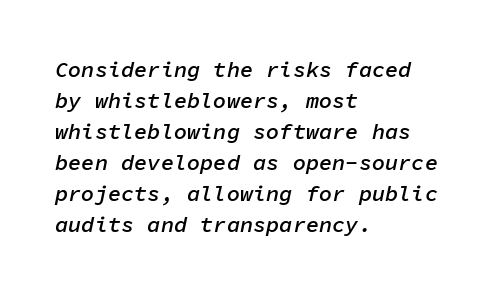
Descenders are the only things crossing below the line. Look at the tracking — it's just the regular setting, nothing added. Visually the block forms a straight wall on the left and a jagged coastline on the right. Caption: semibold face, moderately heavy strokes.
